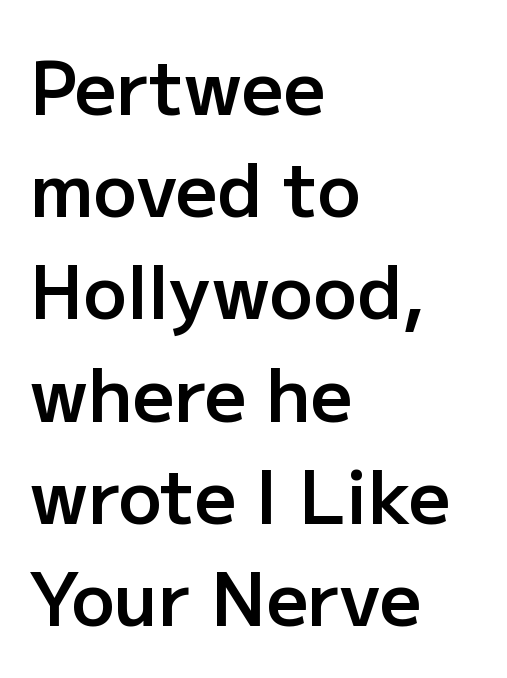
Q: Is the text bold? A: Semi-bold.
Q: Is the text italic (slanted)? A: No, it is upright.
Q: Is the typeface a serif or a sans-serif typeface? A: Sans-serif.
Q: Is the text underlined? A: No.
Q: How is the paragraph aligned? A: Left-aligned.
Q: Is the spacing between letters normal or unusually wide? A: Normal.
Q: Is the spacing between lines tight, normal or loose? A: Normal.
Q: Width (condensed, normal, or wide)? A: Normal.
Q: Stroke contrast? A: Low.
Q: x-height? A: Medium.
Q: Monospaced? A: No.
